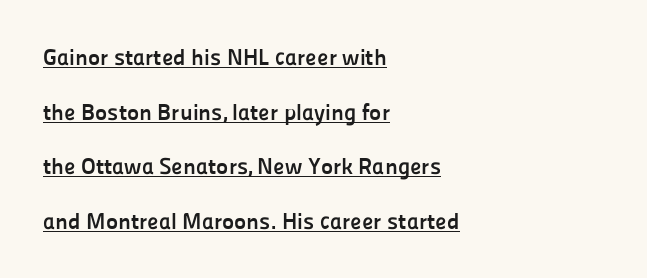
{"italic": "no", "bold": "yes", "underline": "yes", "align": "left", "line_spacing": "loose", "line_spacing_ratio": 2.37, "letter_spacing": "normal", "letter_spacing_em": 0.0, "glyph_px": 23}
